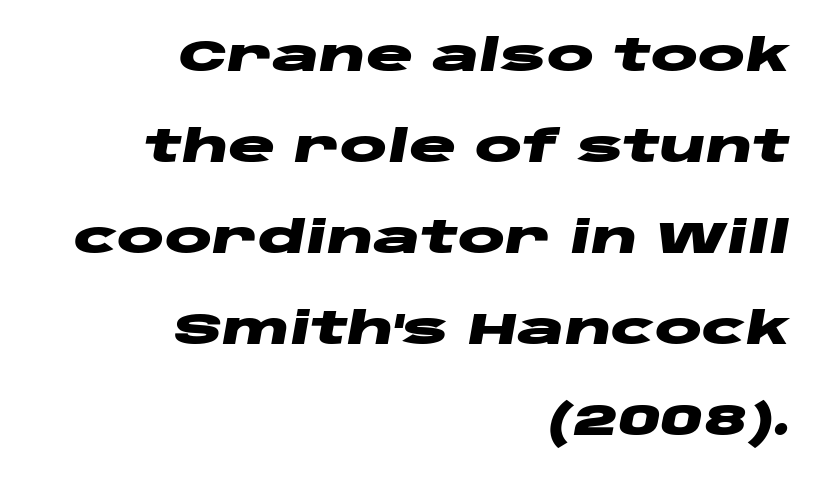
{"italic": "yes", "lean": "right", "slant_degrees": 10, "bold": "yes", "weight": "heavy", "width": "wide", "stroke_contrast": "low", "x_height": "large", "monospaced": "no", "underline": "no", "align": "right", "line_spacing": "loose", "line_spacing_ratio": 2.07, "letter_spacing": "normal", "letter_spacing_em": 0.0, "glyph_px": 44}
